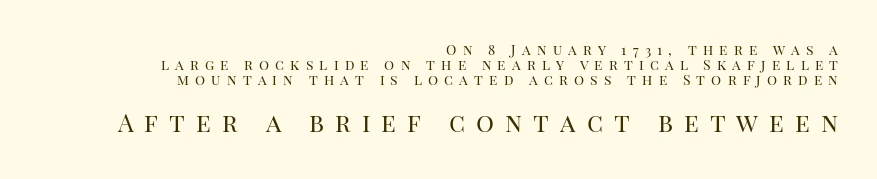
The image shows 25 px text type, upright; set right-aligned, tight line spacing (1.08x), unusually wide letter spacing (+0.44 em), not underlined; the second (bottom) block is 1.79x larger.
